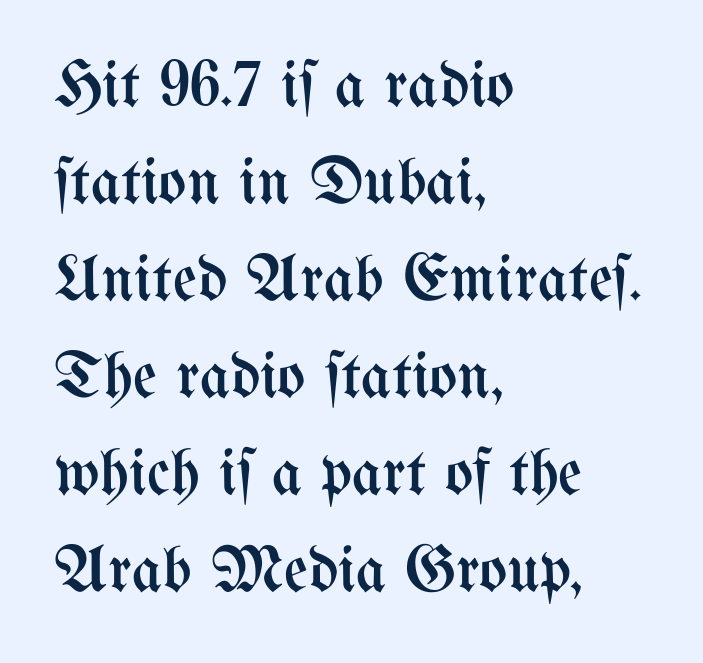
{"italic": "no", "bold": "no", "weight": "regular", "width": "condensed", "stroke_contrast": "medium", "x_height": "medium", "monospaced": "no", "underline": "no", "align": "left", "line_spacing": "normal", "line_spacing_ratio": 1.47, "letter_spacing": "normal", "letter_spacing_em": 0.0, "glyph_px": 66}
